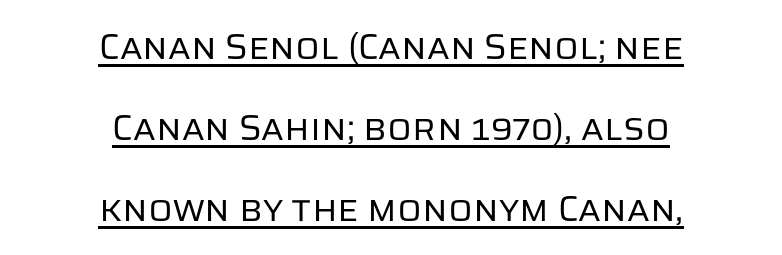
The image shows 36 px regular-weight sans-serif type, upright; set centered, loose line spacing (2.25x), normal letter spacing, underlined; low stroke contrast and a large x-height.
